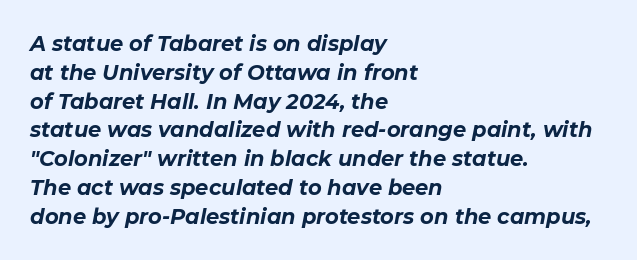
The image shows 21 px bold type, italic (leaning right); set left-aligned, normal line spacing (1.37x), normal letter spacing, not underlined.
